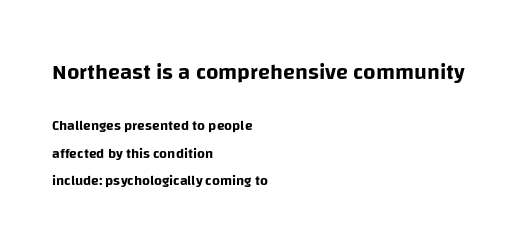
{"italic": "no", "underline": "no", "align": "left", "line_spacing": "loose", "line_spacing_ratio": 1.95, "letter_spacing": "normal", "letter_spacing_em": 0.0, "larger_block": "first", "size_ratio": 1.57, "glyph_px": 22}
